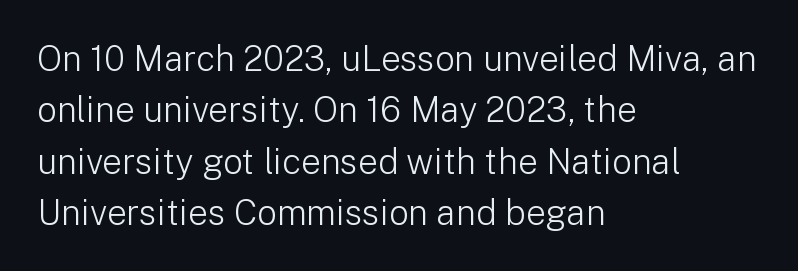
Q: Is the text bold? A: No.
Q: Is the text italic (slanted)? A: No, it is upright.
Q: Is the typeface a serif or a sans-serif typeface? A: Sans-serif.
Q: Is the text underlined? A: No.
Q: How is the paragraph aligned? A: Left-aligned.
Q: Is the spacing between letters normal or unusually wide? A: Normal.
Q: Is the spacing between lines tight, normal or loose? A: Normal.
Q: Width (condensed, normal, or wide)? A: Normal.
Q: Stroke contrast? A: Low.
Q: x-height? A: Medium.
Q: Monospaced? A: No.
